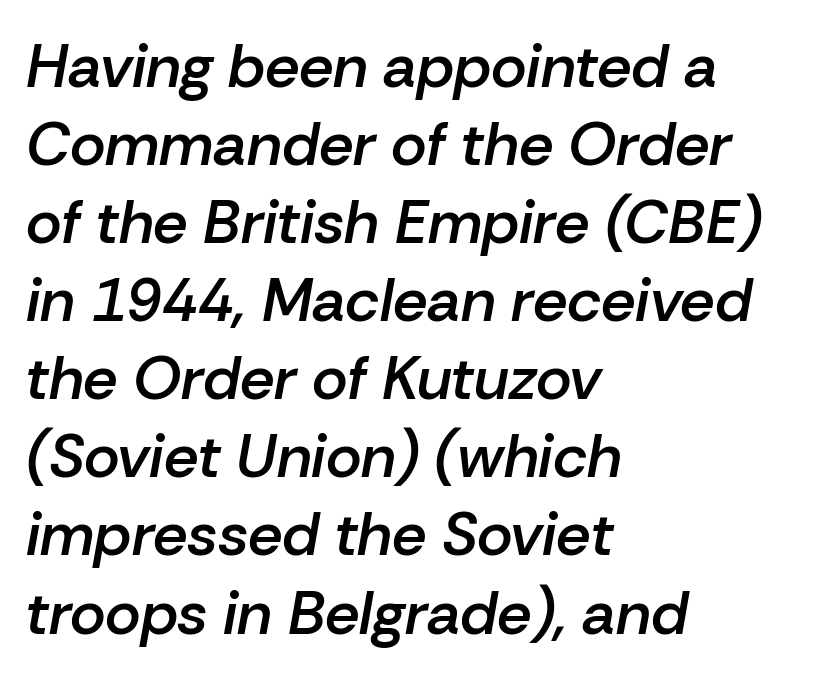
The strokes are fattened partway — semibold, not bold. Whoever set this chose a conventional vertical rhythm. The compositor pushed each line to the left boundary. Rule under the text: the space is simply empty.
